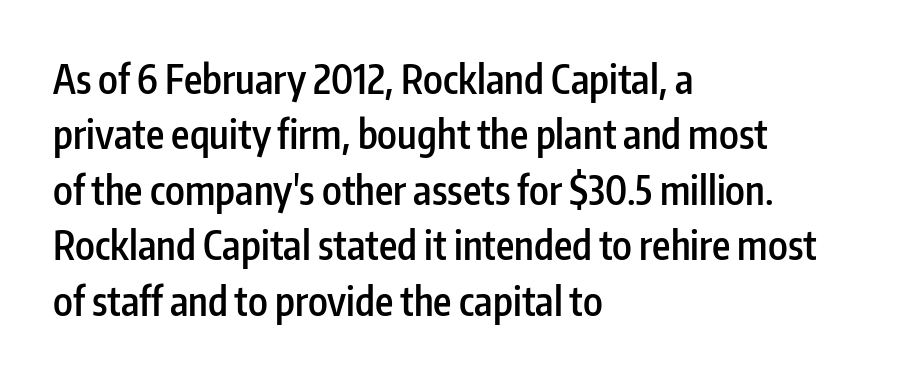
The image shows 39 px semibold, condensed sans-serif type, upright; set left-aligned, normal line spacing (1.42x), normal letter spacing, not underlined; low stroke contrast and a medium x-height.
